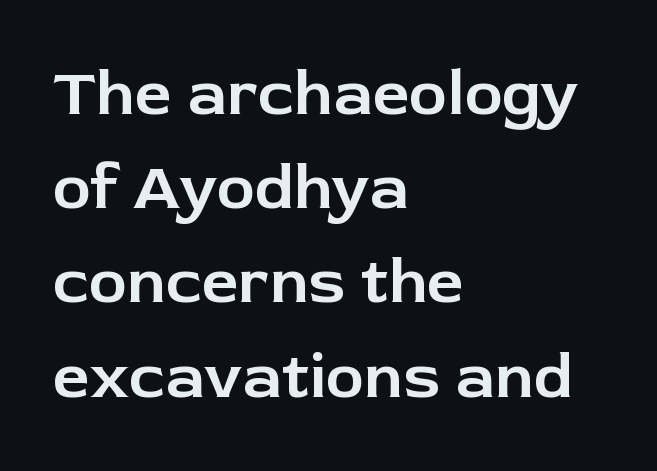
{"serif": "no", "italic": "no", "width": "normal", "stroke_contrast": "low", "x_height": "medium", "monospaced": "no", "underline": "no", "align": "left", "line_spacing": "normal", "line_spacing_ratio": 1.45, "letter_spacing": "normal", "letter_spacing_em": 0.0, "glyph_px": 65}
